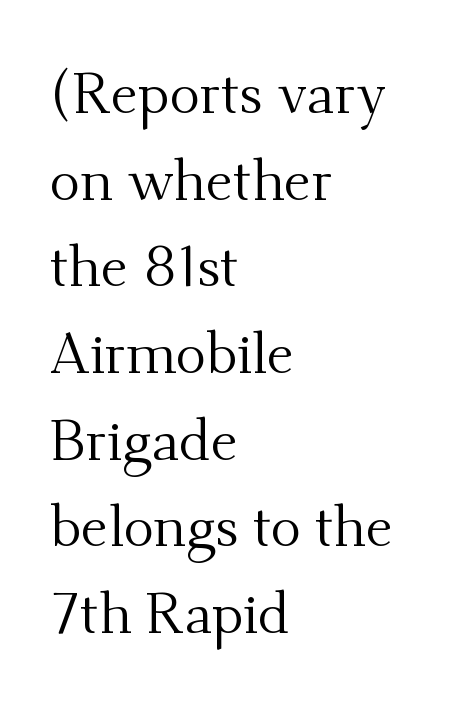
The line texture is even and compact thanks to regular tracking. The letters carry serifs — small finishing strokes at the ends of their stems. Check the space under the baseline: it is left empty. The lettering stays uniformly vertical, giving the passage a roman look. The font is comparable to plain body text, perhaps lighter. Compared with typical paragraphs, the rows here are spaced about the same.
